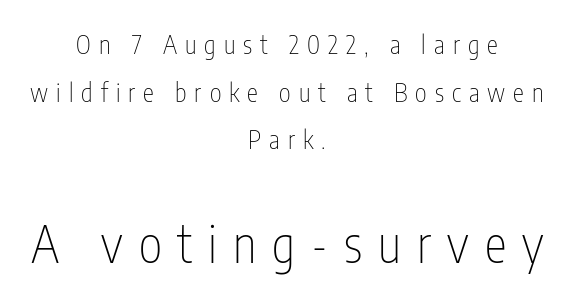
The whitespace from short lines is split evenly between both sides. The characters display no serif detailing; their extremities are plain. The passage shown has open, widely tracked lettering throughout. Whoever set this chose breathing room over compactness in the vertical rhythm. Here the designer chose a conventional face with non-uniform glyph widths.
